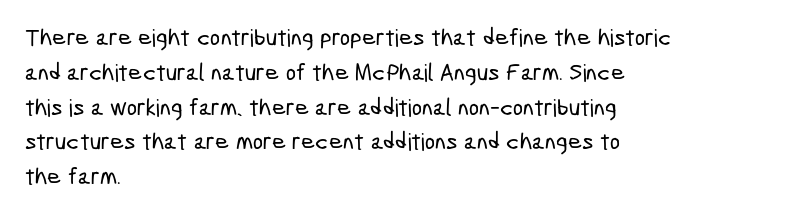
{"underline": "no", "align": "left", "line_spacing": "normal", "line_spacing_ratio": 1.45, "letter_spacing": "normal", "letter_spacing_em": 0.0, "glyph_px": 24}
